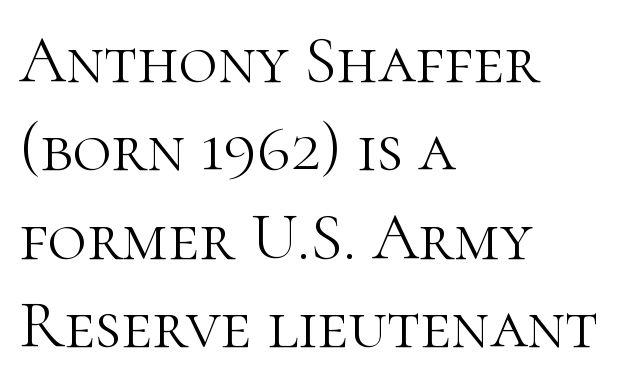
The image shows 67 px light serif type, upright; set left-aligned, normal line spacing (1.32x), normal letter spacing, not underlined; high stroke contrast and a medium x-height.
